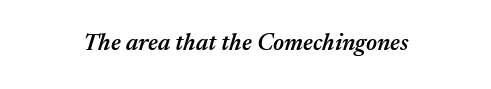
The passage shown is semibold, sitting just below true bold. You can tell it's italic because the verticals aren't actually vertical. These lines keep a tight, regular rhythm from letter to letter. A clean baseline with only descenders dipping below it.
